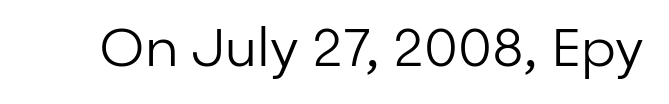
{"serif": "no", "italic": "no", "bold": "no", "weight": "regular", "width": "normal", "stroke_contrast": "low", "x_height": "medium", "monospaced": "no", "underline": "no", "letter_spacing": "normal", "letter_spacing_em": 0.0, "glyph_px": 53}
